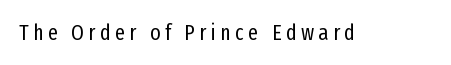
The image shows 22 px text type, upright; set unusually wide letter spacing (+0.2 em), not underlined.
